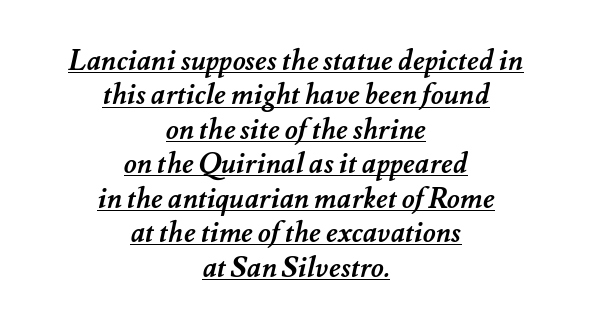
Reading down the block, each line starts at a different indent, mirrored at its end. These words are printed bold, with thick strokes throughout. Here the designer chose a conventional face with non-uniform glyph widths. The passage shown has conventional tracking throughout. This rendering features underlined lettering.
